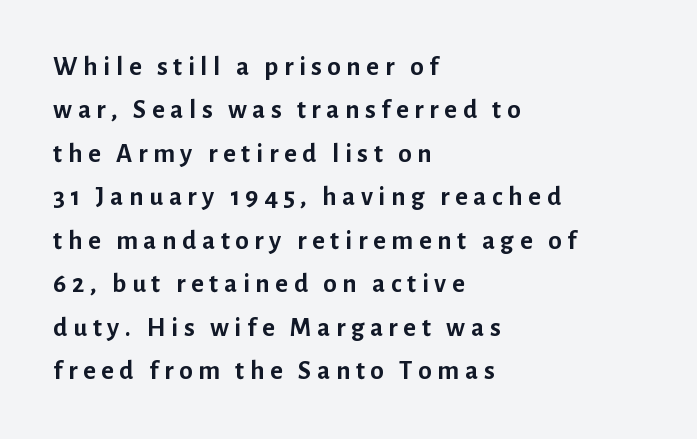
{"italic": "no", "bold": "yes", "underline": "no", "align": "left", "line_spacing": "normal", "line_spacing_ratio": 1.61, "letter_spacing": "wide", "letter_spacing_em": 0.21, "glyph_px": 27}
